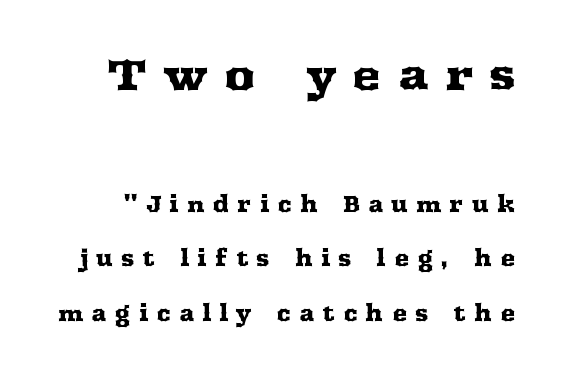
The image shows 44 px wide serif type, upright; set loose line spacing (2.47x), unusually wide letter spacing (+0.37 em), not underlined; the first (top) block is 2.0x larger; medium stroke contrast and a medium x-height.
